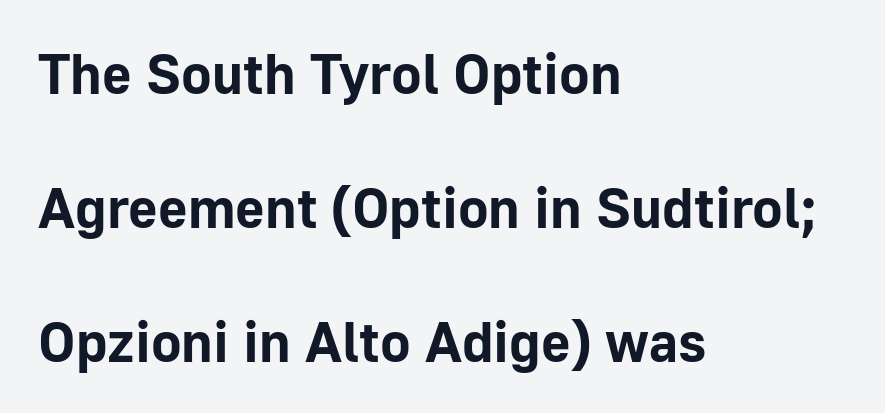
{"serif": "no", "italic": "no", "bold": "yes", "weight": "bold", "width": "normal", "stroke_contrast": "low", "x_height": "medium", "monospaced": "no", "underline": "no", "align": "left", "line_spacing": "loose", "line_spacing_ratio": 2.35, "letter_spacing": "normal", "letter_spacing_em": 0.0, "glyph_px": 57}
